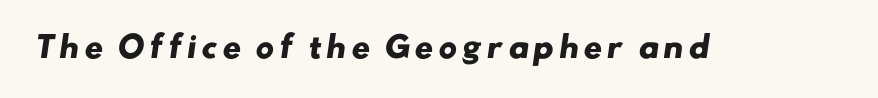
Varying glyph widths throughout — classic text-font behaviour. Notice how thick the strokes are: this is what a full bold looks like. The foot of each line stays bare and open. The letters carry no serifs — their stems end cleanly without finishing strokes.
